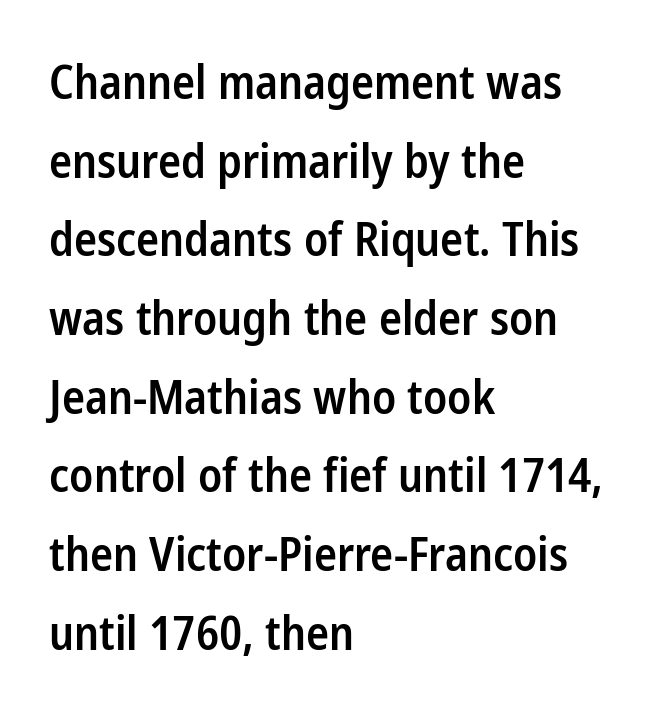
The image shows 46 px semibold, condensed sans-serif type, upright; set left-aligned, line spacing 1.71x, normal letter spacing, not underlined; low stroke contrast and a medium x-height.
